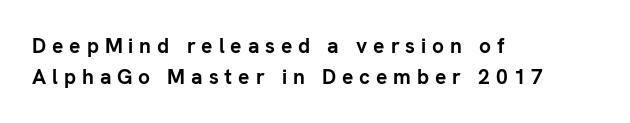
Q: Is the text bold? A: Yes.
Q: Is the text italic (slanted)? A: No, it is upright.
Q: Is the text underlined? A: No.
Q: How is the paragraph aligned? A: Left-aligned.
Q: Is the spacing between letters normal or unusually wide? A: Unusually wide.
Q: Is the spacing between lines tight, normal or loose? A: Normal.
